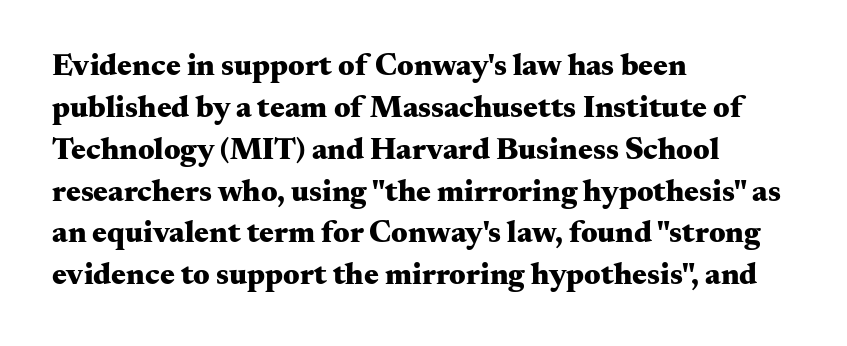
{"serif": "yes", "italic": "no", "bold": "yes", "weight": "heavy", "width": "wide", "stroke_contrast": "medium", "x_height": "small", "monospaced": "no", "underline": "no", "align": "left", "line_spacing": "normal", "line_spacing_ratio": 1.35, "letter_spacing": "normal", "letter_spacing_em": 0.0, "glyph_px": 31}
